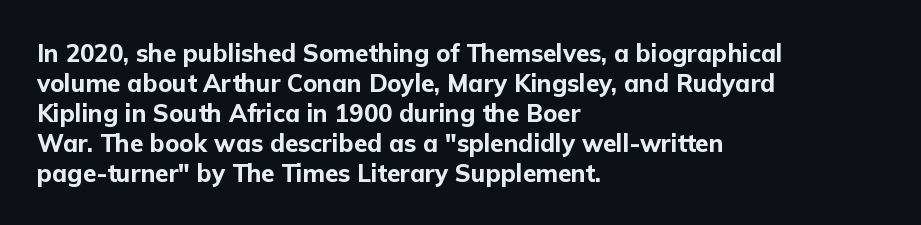
The characters look thick and weighty, a clear bold. Rows of type keep a routine distance in the vertical direction. Each word holds together tightly as a unit, with standard inter-letter gaps. Does the copy run flush right? No — it runs flush left. Beneath every word, the page is bare.
